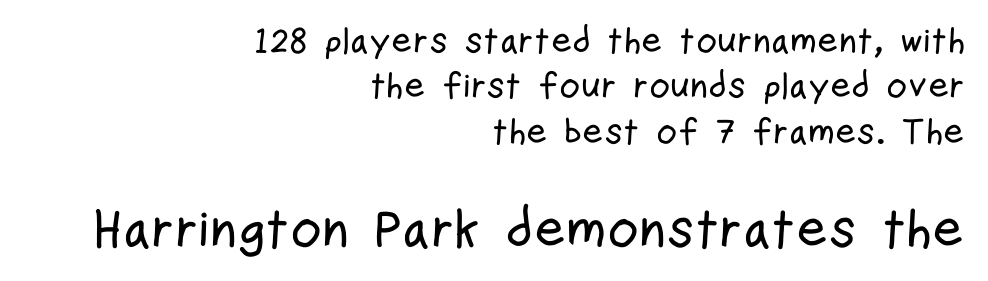
Each new line begins a customary step beneath the previous one. Does the type have serifs? No, each stem ends abruptly. How are the letters spaced? Ordinarily, with no added tracking. The following chunk of copy outweighs the initial chunk in type size. The face used here is proportionally spaced, like ordinary book or web type.
